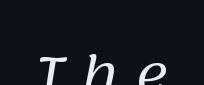
The image shows 52 px regular-weight sans-serif type; set unusually wide letter spacing (+0.31 em), not underlined; low stroke contrast and a large x-height.
